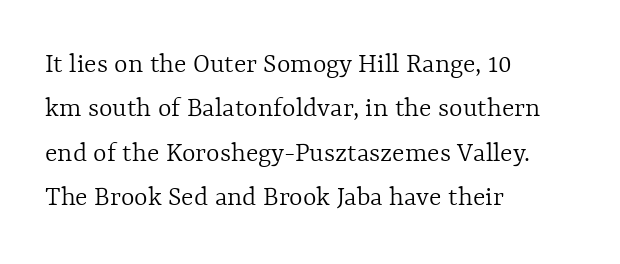
No extra tracking has been applied to these lines. Do the letters lean? They stand straight. No letter is thick-stroked: the sample isn't bold. This rendering features lettering with no underline. How would I describe the line gaps? Plain and ordinary. The paragraph shown leans on its left margin.
